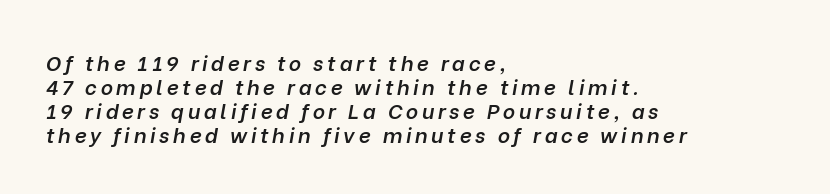
Q: Is the text bold? A: Semi-bold.
Q: Is the text italic (slanted)? A: Yes, it leans right by about 10 degrees.
Q: Is the text underlined? A: No.
Q: How is the paragraph aligned? A: Left-aligned.
Q: Is the spacing between lines tight, normal or loose? A: Tight.
